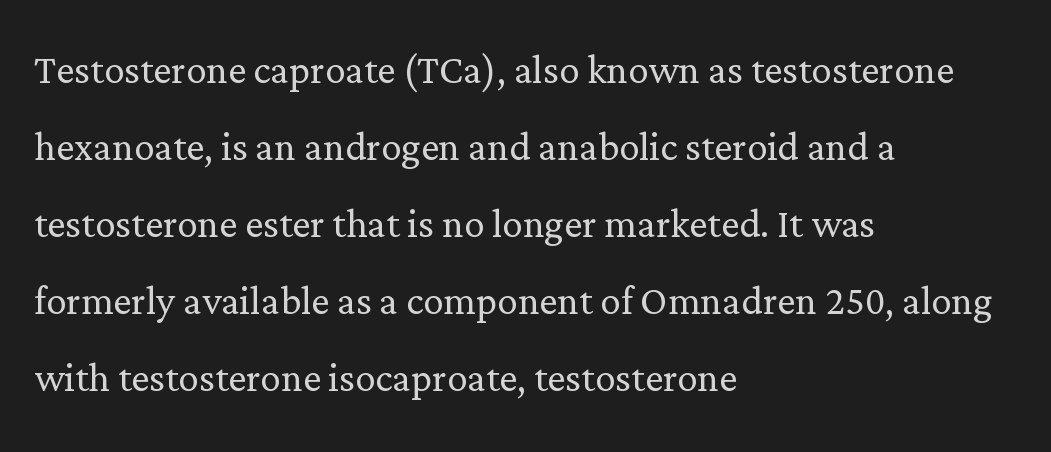
Interline gaps are of average width in this sample. The passage shown has conventional tracking throughout. The face looks like a standard text weight, possibly lighter. Note the varied advance widths — an 'i' is clearly narrower than an 'm'. Letters rest on an invisible, unmarked baseline. Posture: straight, roman, zero tilt.
